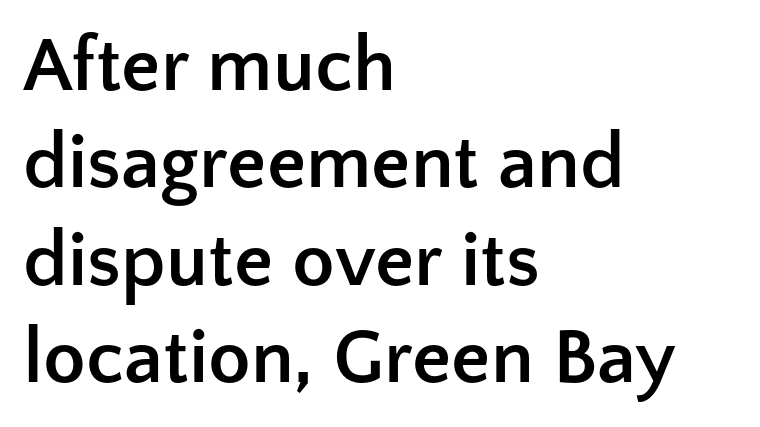
{"serif": "no", "italic": "no", "bold": "yes", "weight": "semibold", "width": "normal", "stroke_contrast": "low", "x_height": "medium", "monospaced": "no", "underline": "no", "align": "left", "line_spacing": "normal", "line_spacing_ratio": 1.25, "letter_spacing": "normal", "letter_spacing_em": 0.0, "glyph_px": 78}
